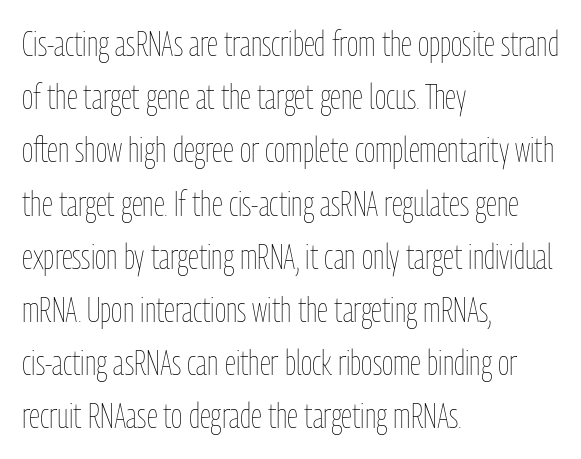
The strip under each line holds only bare page. Casual observation: everything's shoved over to the left. In terms of letterspacing, this is plain default setting. No letter is thick-stroked: the sample isn't bold.
